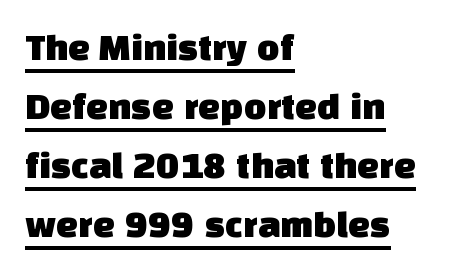
Q: Is the typeface a serif or a sans-serif typeface? A: Sans-serif.
Q: Is the text underlined? A: Yes.
Q: How is the paragraph aligned? A: Left-aligned.
Q: Is the spacing between letters normal or unusually wide? A: Normal.
Q: Is the spacing between lines tight, normal or loose? A: Normal.
Q: Width (condensed, normal, or wide)? A: Normal.
Q: Stroke contrast? A: Low.
Q: x-height? A: Large.
Q: Monospaced? A: No.
